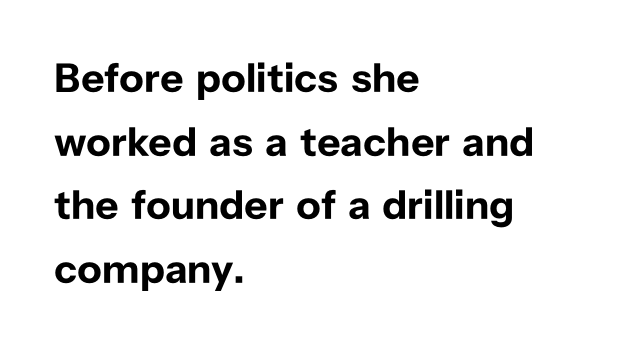
{"serif": "no", "italic": "no", "bold": "yes", "weight": "bold", "width": "normal", "stroke_contrast": "low", "x_height": "medium", "monospaced": "no", "underline": "no", "align": "left", "line_spacing": "normal", "line_spacing_ratio": 1.55, "letter_spacing": "normal", "letter_spacing_em": 0.0, "glyph_px": 41}
